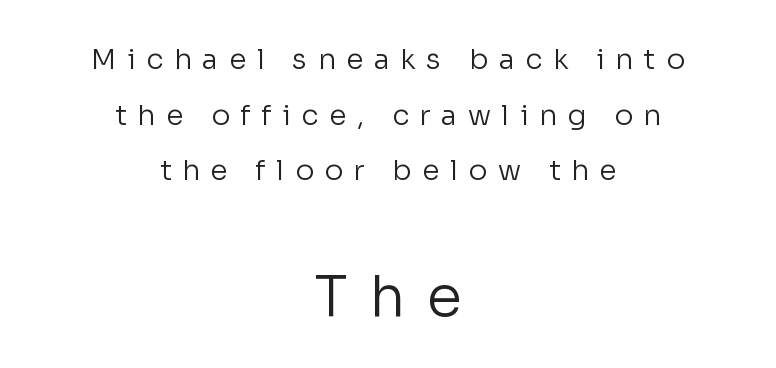
Q: Is the text bold? A: No.
Q: Is the text italic (slanted)? A: No, it is upright.
Q: Is the typeface a serif or a sans-serif typeface? A: Sans-serif.
Q: Is the text underlined? A: No.
Q: How is the paragraph aligned? A: Centered.
Q: Is the spacing between letters normal or unusually wide? A: Unusually wide.
Q: Is the spacing between lines tight, normal or loose? A: Loose.
Q: Which block of text is set in a larger size, the first (top) or the second (bottom)? A: The second (bottom) one.
Q: Width (condensed, normal, or wide)? A: Normal.
Q: Stroke contrast? A: Low.
Q: x-height? A: Medium.
Q: Monospaced? A: No.
